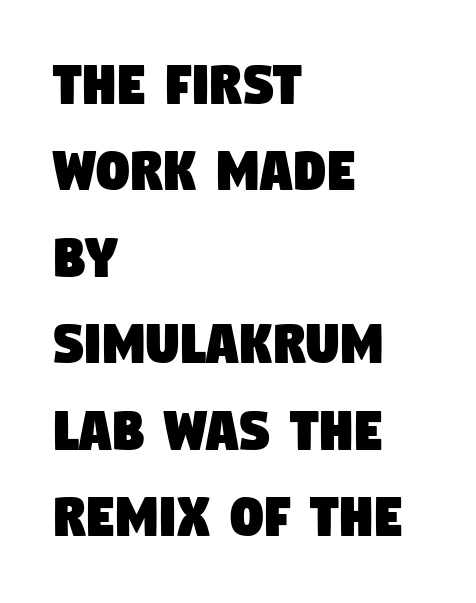
Q: Is the typeface a serif or a sans-serif typeface? A: Sans-serif.
Q: Is the text underlined? A: No.
Q: How is the paragraph aligned? A: Left-aligned.
Q: Is the spacing between letters normal or unusually wide? A: Normal.
Q: Is the spacing between lines tight, normal or loose? A: Normal.
Q: Width (condensed, normal, or wide)? A: Condensed.
Q: Stroke contrast? A: Low.
Q: x-height? A: Large.
Q: Monospaced? A: No.
